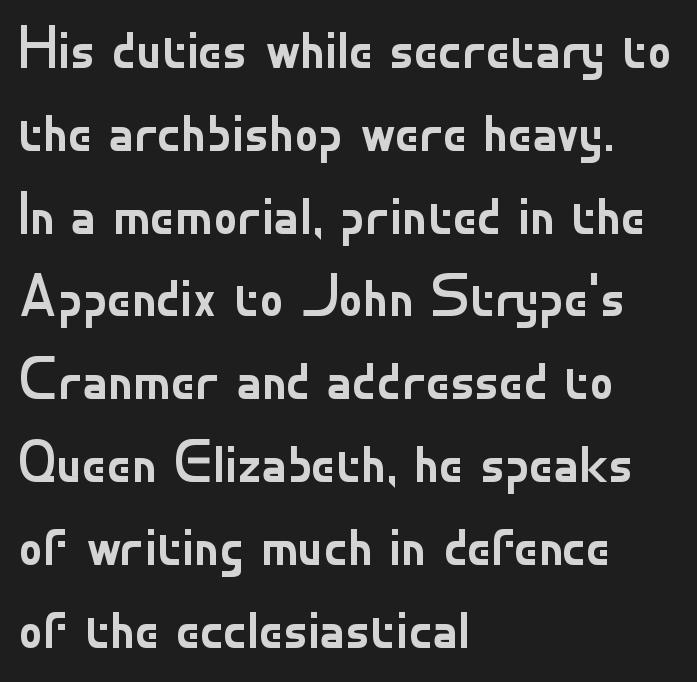
Q: Is the text bold? A: No.
Q: Is the text italic (slanted)? A: No, it is upright.
Q: Is the typeface a serif or a sans-serif typeface? A: Sans-serif.
Q: Is the text underlined? A: No.
Q: How is the paragraph aligned? A: Left-aligned.
Q: Is the spacing between letters normal or unusually wide? A: Normal.
Q: Is the spacing between lines tight, normal or loose? A: Normal.
Q: Width (condensed, normal, or wide)? A: Normal.
Q: Stroke contrast? A: Low.
Q: x-height? A: Small.
Q: Monospaced? A: No.
